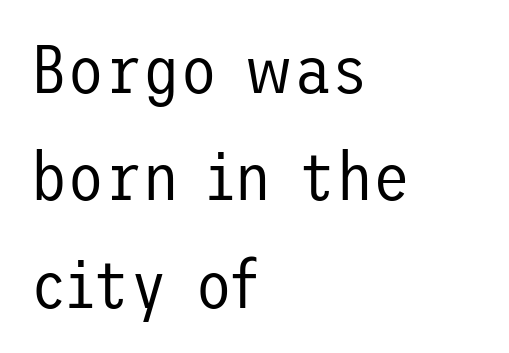
Q: Is the text bold? A: No.
Q: Is the text italic (slanted)? A: No, it is upright.
Q: Is the typeface a serif or a sans-serif typeface? A: Sans-serif.
Q: Is the text underlined? A: No.
Q: How is the paragraph aligned? A: Left-aligned.
Q: Is the spacing between letters normal or unusually wide? A: Normal.
Q: Is the spacing between lines tight, normal or loose? A: Normal.
Q: Width (condensed, normal, or wide)? A: Normal.
Q: Stroke contrast? A: Low.
Q: x-height? A: Medium.
